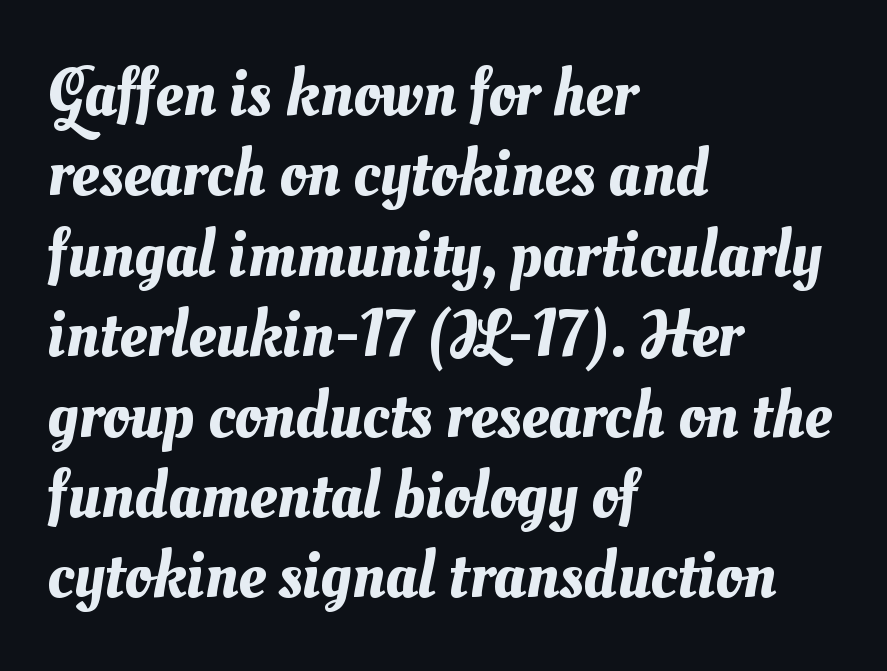
Q: Is the text underlined? A: No.
Q: How is the paragraph aligned? A: Left-aligned.
Q: Is the spacing between letters normal or unusually wide? A: Normal.
Q: Width (condensed, normal, or wide)? A: Normal.
Q: Stroke contrast? A: Medium.
Q: x-height? A: Small.
Q: Monospaced? A: No.
